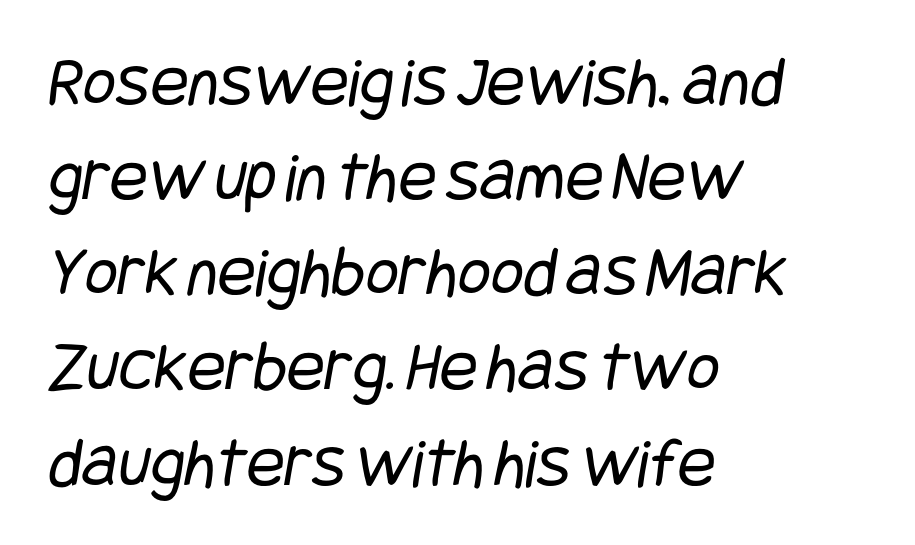
{"serif": "no", "bold": "no", "weight": "regular", "width": "condensed", "stroke_contrast": "low", "x_height": "large", "underline": "no", "align": "left", "line_spacing": "normal", "line_spacing_ratio": 1.34, "letter_spacing": "normal", "letter_spacing_em": 0.0, "glyph_px": 71}
